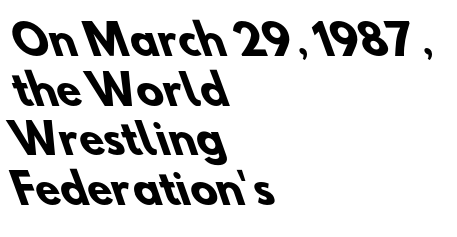
{"serif": "no", "bold": "yes", "weight": "heavy", "width": "normal", "stroke_contrast": "low", "x_height": "small", "monospaced": "no", "underline": "no", "align": "left", "line_spacing_ratio": 1.24, "letter_spacing": "normal", "letter_spacing_em": 0.0, "glyph_px": 40}
